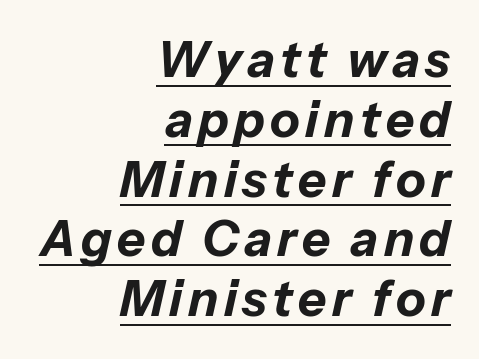
The passage shown leans; its letterforms are oblique. The rendering uses natural spacing where letterforms have individual widths. Descenders here cross a horizontal rule under the line. This rendering uses right alignment, leaving the left contour irregular. Stroke thickness is high; the sample reads as a true bold.
